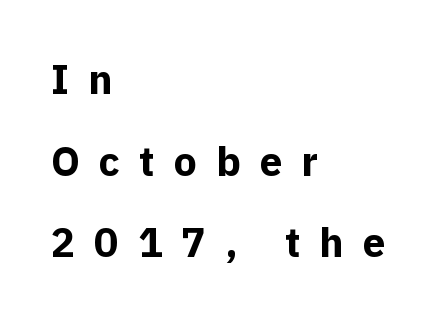
{"serif": "no", "italic": "no", "bold": "yes", "weight": "bold", "width": "normal", "x_height": "medium", "monospaced": "no", "underline": "no", "align": "left", "line_spacing": "loose", "line_spacing_ratio": 1.99, "letter_spacing": "wide", "letter_spacing_em": 0.46, "glyph_px": 41}
